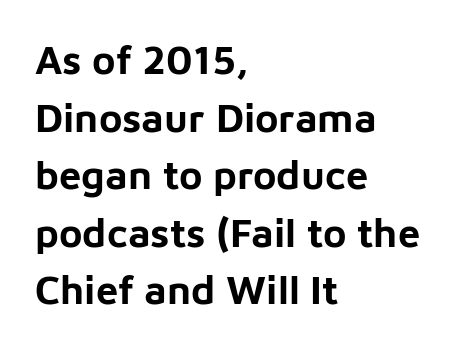
Q: Is the text bold? A: Yes.
Q: Is the text italic (slanted)? A: No, it is upright.
Q: Is the typeface a serif or a sans-serif typeface? A: Sans-serif.
Q: Is the text underlined? A: No.
Q: How is the paragraph aligned? A: Left-aligned.
Q: Is the spacing between letters normal or unusually wide? A: Normal.
Q: Is the spacing between lines tight, normal or loose? A: Normal.
Q: Width (condensed, normal, or wide)? A: Normal.
Q: Stroke contrast? A: Low.
Q: x-height? A: Medium.
Q: Monospaced? A: No.
